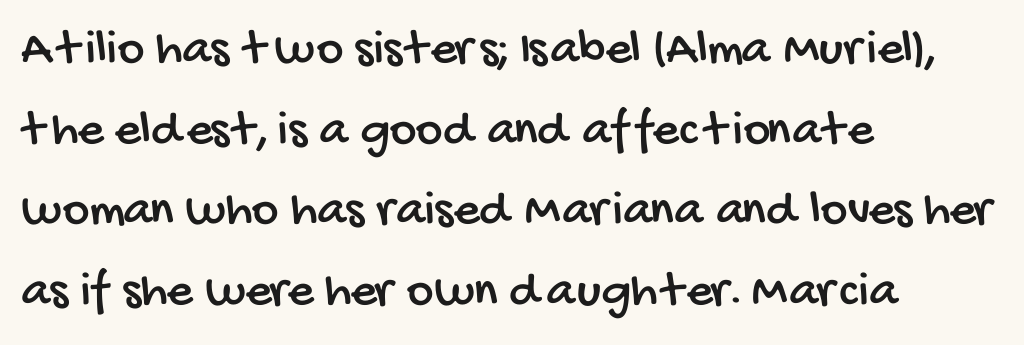
The image shows 51 px condensed sans-serif type; set left-aligned, normal line spacing (1.58x), normal letter spacing, not underlined; low stroke contrast and a large x-height.
